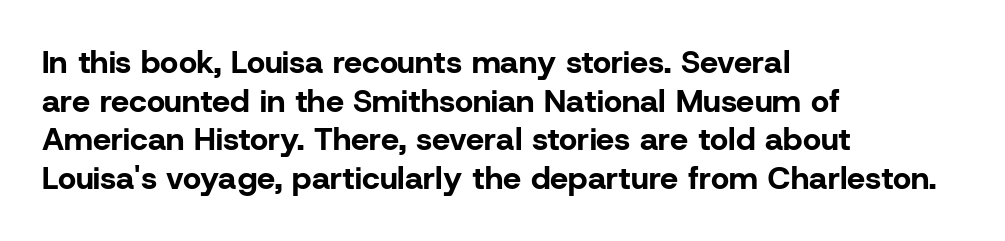
{"serif": "no", "italic": "no", "bold": "yes", "weight": "bold", "width": "normal", "stroke_contrast": "low", "x_height": "medium", "monospaced": "no", "underline": "no", "align": "left", "line_spacing_ratio": 1.21, "letter_spacing": "normal", "letter_spacing_em": 0.0, "glyph_px": 32}
